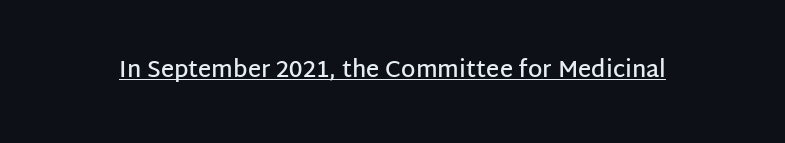
A typesetter would call this zero additional tracking. The rendered words wear a rule along their underside. Every character sits straight up, as roman type does. Typesetter's note: demi weight, one step under bold.
